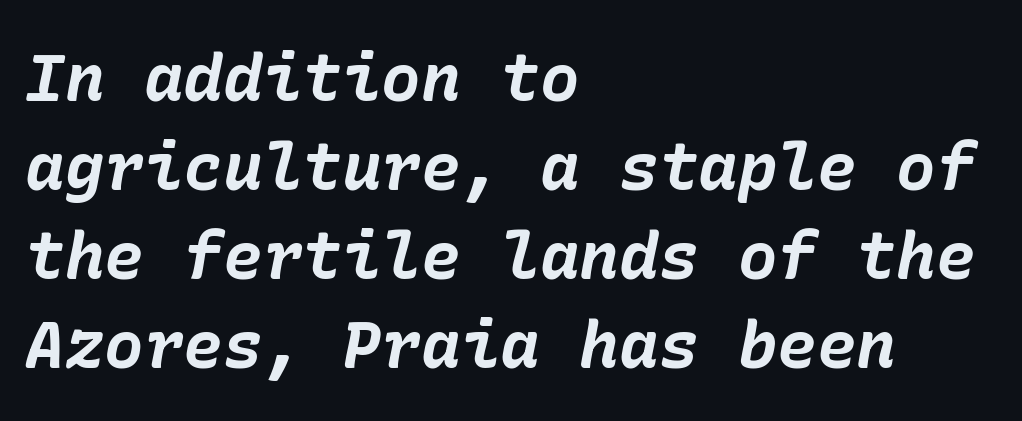
{"italic": "yes", "lean": "right", "slant_degrees": 10, "bold": "yes", "weight": "bold", "width": "normal", "stroke_contrast": "low", "x_height": "medium", "underline": "no", "align": "left", "line_spacing": "normal", "line_spacing_ratio": 1.35, "letter_spacing": "normal", "letter_spacing_em": 0.0, "glyph_px": 66}
